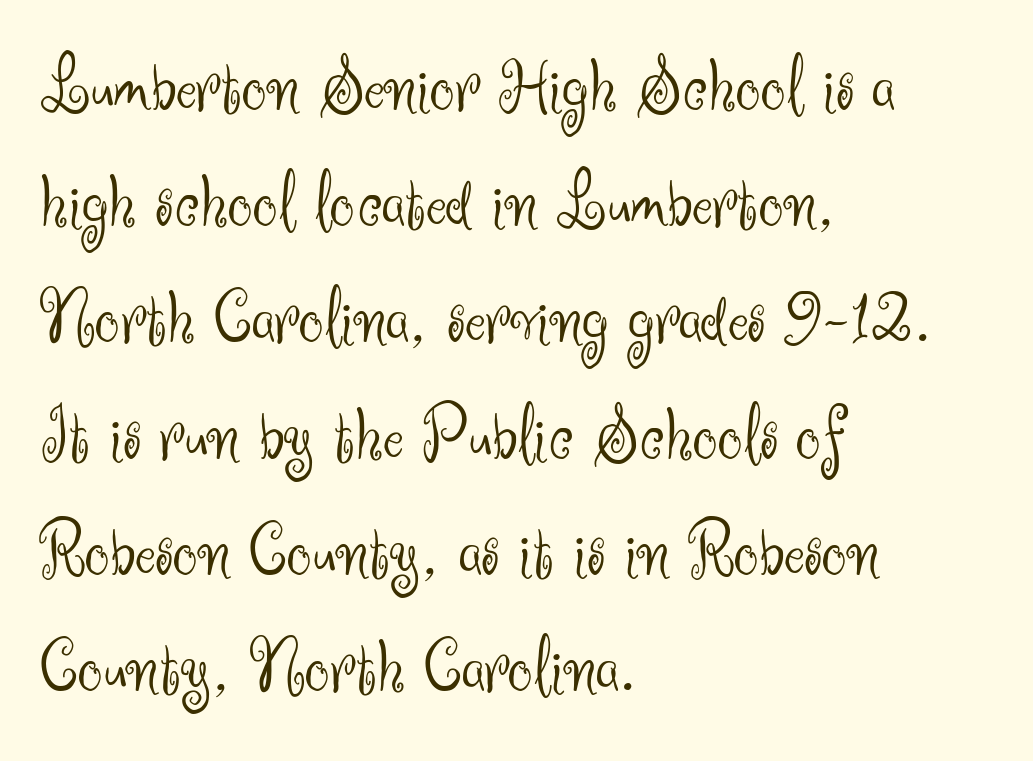
{"serif": "no", "italic": "no", "bold": "no", "weight": "light", "width": "normal", "stroke_contrast": "medium", "x_height": "small", "monospaced": "no", "underline": "no", "align": "left", "line_spacing": "normal", "line_spacing_ratio": 1.49, "letter_spacing": "normal", "letter_spacing_em": 0.0, "glyph_px": 78}
